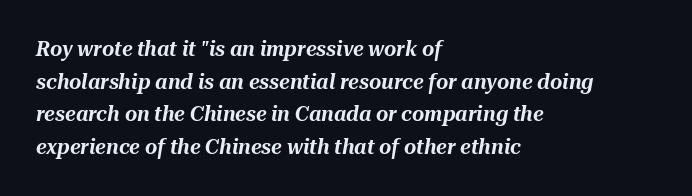
The baseline area is clear. The rendering uses a moderate line-height, typical for paragraphs. An italicized treatment has been applied to the whole sample. Observe the ordinary spacing: letters are neighbours, not strangers. The ragged edge is on the right, which tells us the setting is flush left.
